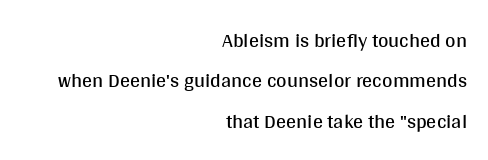
Q: Is the text bold? A: No.
Q: Is the text italic (slanted)? A: No, it is upright.
Q: Is the text underlined? A: No.
Q: How is the paragraph aligned? A: Right-aligned.
Q: Is the spacing between letters normal or unusually wide? A: Normal.
Q: Is the spacing between lines tight, normal or loose? A: Loose.
